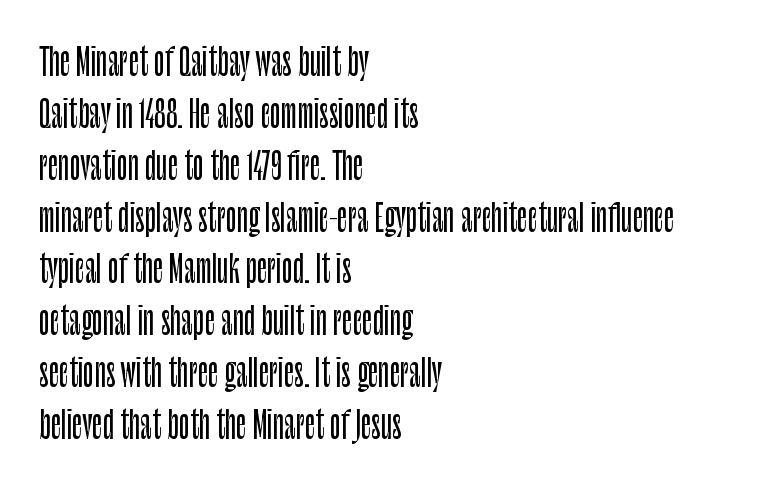
Q: Is the text italic (slanted)? A: No, it is upright.
Q: Is the typeface a serif or a sans-serif typeface? A: Sans-serif.
Q: Is the text underlined? A: No.
Q: How is the paragraph aligned? A: Left-aligned.
Q: Is the spacing between letters normal or unusually wide? A: Normal.
Q: Is the spacing between lines tight, normal or loose? A: Normal.
Q: Width (condensed, normal, or wide)? A: Condensed.
Q: Stroke contrast? A: Low.
Q: x-height? A: Large.
Q: Monospaced? A: No.
